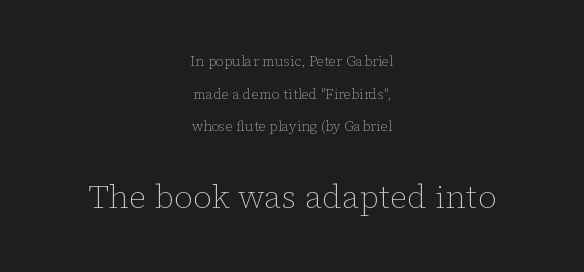
The face used here is proportionally spaced, like ordinary book or web type. Two sizes are in play, and the larger belongs to the second block. Counters stay open thanks to moderate or lighter strokes. Leading is clearly above the norm, producing a sparse column. In CSS terms this would be text-align: center. The line texture is even and compact thanks to regular tracking.
